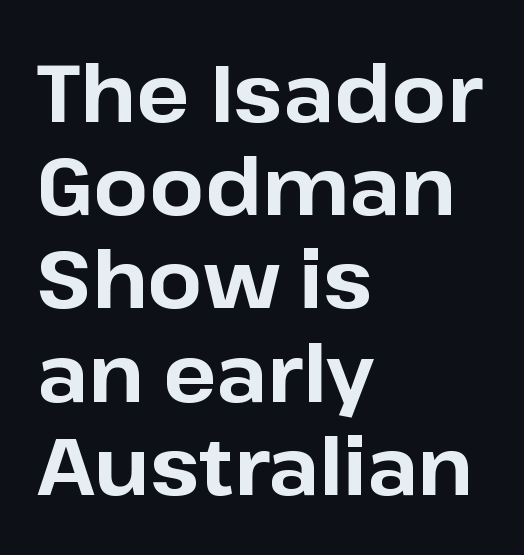
Q: Is the text bold? A: Yes.
Q: Is the text italic (slanted)? A: No, it is upright.
Q: Is the typeface a serif or a sans-serif typeface? A: Sans-serif.
Q: Is the text underlined? A: No.
Q: How is the paragraph aligned? A: Left-aligned.
Q: Is the spacing between letters normal or unusually wide? A: Normal.
Q: Width (condensed, normal, or wide)? A: Normal.
Q: Stroke contrast? A: Low.
Q: x-height? A: Medium.
Q: Monospaced? A: No.
